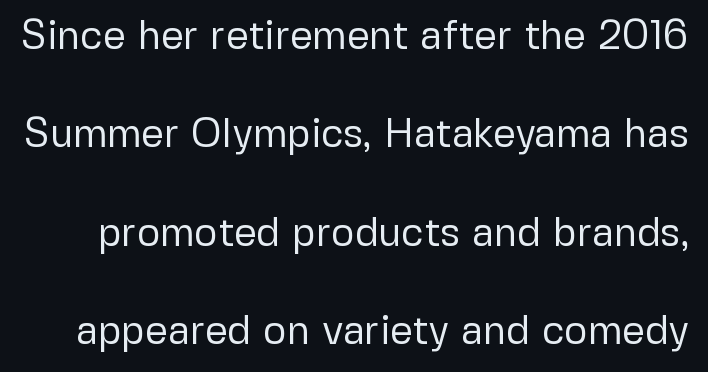
The image shows 40 px regular-weight sans-serif type, upright; set loose line spacing (2.46x), normal letter spacing, not underlined; low stroke contrast and a medium x-height.
